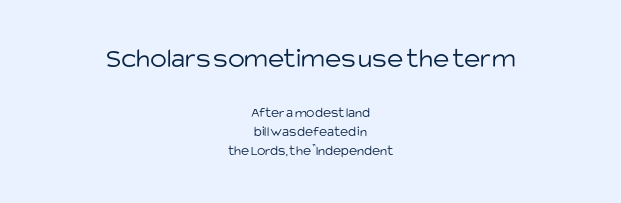
{"serif": "no", "italic": "no", "bold": "no", "weight": "light", "width": "normal", "stroke_contrast": "low", "x_height": "large", "monospaced": "no", "underline": "no", "align": "center", "line_spacing": "normal", "line_spacing_ratio": 1.37, "letter_spacing": "normal", "letter_spacing_em": 0.0, "larger_block": "first", "size_ratio": 2.0, "glyph_px": 28}
